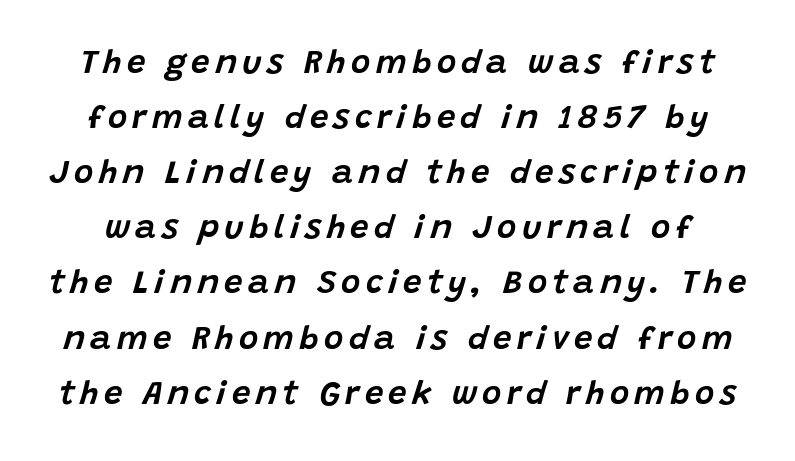
The face used here has a pronounced slope to its letters. Horizontal bands of white between lines are of average thickness. Bare-footed words on every line. Do the characters align in a grid? No, the font is proportional.
